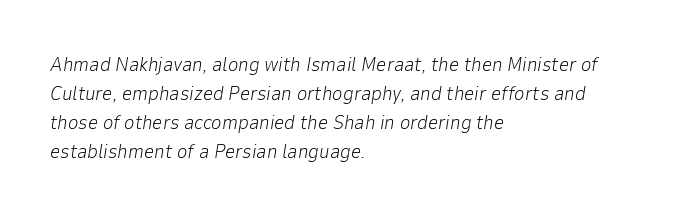
Q: Is the text bold? A: No.
Q: Is the text italic (slanted)? A: Yes, it leans right by about 9 degrees.
Q: Is the text underlined? A: No.
Q: How is the paragraph aligned? A: Left-aligned.
Q: Is the spacing between letters normal or unusually wide? A: Normal.
Q: Is the spacing between lines tight, normal or loose? A: Normal.
